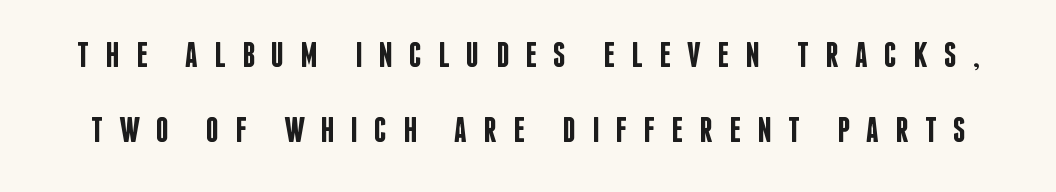
The specimen reads as upright at a glance. The passage shown is typed in a proportional face where columns would drift. Summary of weight: moderately heavy, a semibold. The specimen omits any rule beneath the text block's lines. Stroke terminals: plain, sans-serif. The line texture is sparse and dotted thanks to wide tracking.
